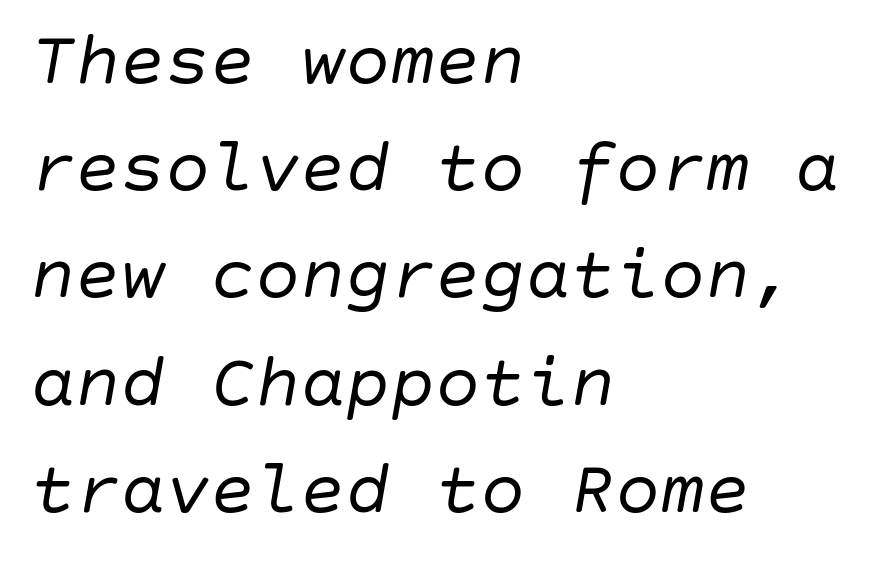
Q: Is the text bold? A: No.
Q: Is the text italic (slanted)? A: Yes, it leans right by about 10 degrees.
Q: Is the text underlined? A: No.
Q: How is the paragraph aligned? A: Left-aligned.
Q: Is the spacing between letters normal or unusually wide? A: Normal.
Q: Is the spacing between lines tight, normal or loose? A: Normal.
Q: Width (condensed, normal, or wide)? A: Normal.
Q: Stroke contrast? A: Low.
Q: x-height? A: Large.
